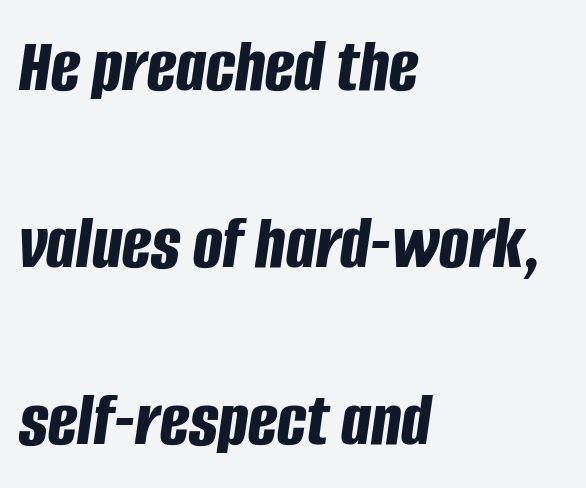
Q: Is the text bold? A: Yes.
Q: Is the text italic (slanted)? A: Yes, it leans right by about 8 degrees.
Q: Is the text underlined? A: No.
Q: How is the paragraph aligned? A: Left-aligned.
Q: Is the spacing between letters normal or unusually wide? A: Normal.
Q: Is the spacing between lines tight, normal or loose? A: Loose.
Q: Width (condensed, normal, or wide)? A: Condensed.
Q: Stroke contrast? A: Low.
Q: x-height? A: Large.
Q: Monospaced? A: No.
